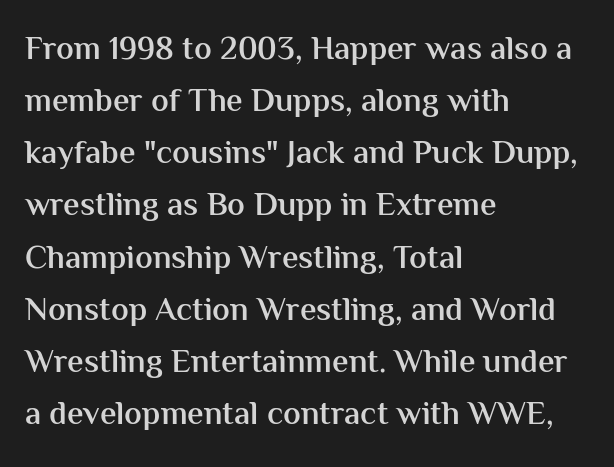
{"serif": "no", "italic": "no", "bold": "semi", "weight": "semibold", "width": "normal", "stroke_contrast": "medium", "x_height": "medium", "monospaced": "no", "underline": "no", "align": "left", "line_spacing": "normal", "line_spacing_ratio": 1.58, "letter_spacing": "normal", "letter_spacing_em": 0.0, "glyph_px": 33}
